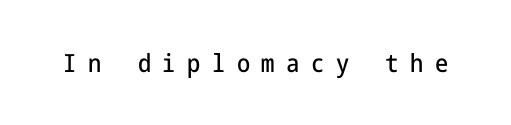
{"italic": "no", "underline": "no", "letter_spacing": "wide", "letter_spacing_em": 0.46, "glyph_px": 25}
